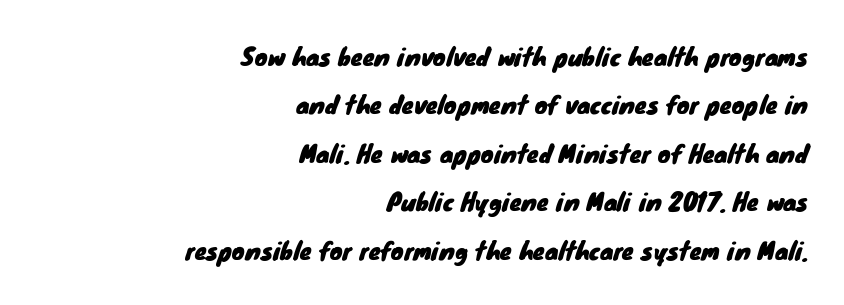
The image shows 24 px text type; set right-aligned, loose line spacing (2.02x), normal letter spacing, not underlined.
